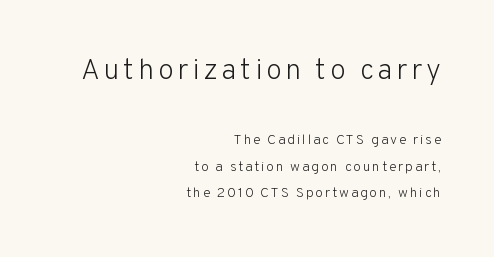
{"serif": "no", "italic": "no", "bold": "no", "weight": "light", "width": "normal", "stroke_contrast": "low", "x_height": "medium", "monospaced": "no", "underline": "no", "align": "right", "line_spacing": "loose", "line_spacing_ratio": 1.9, "larger_block": "first", "size_ratio": 2.07, "glyph_px": 29}
